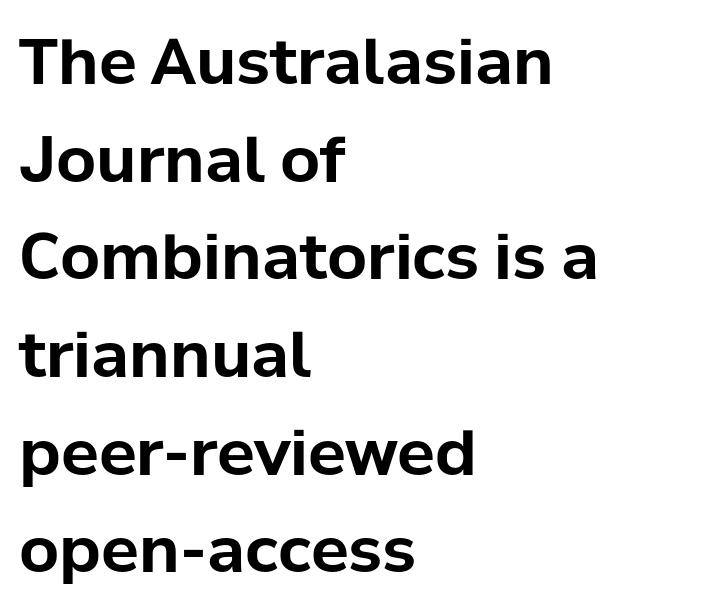
What's the leading like? Ordinary, nothing unusual. Set as a true bold cut, around the 700 mark. Only glyphs here, with clear space below each row. Caption: multi-line text, flush left, ragged right.
